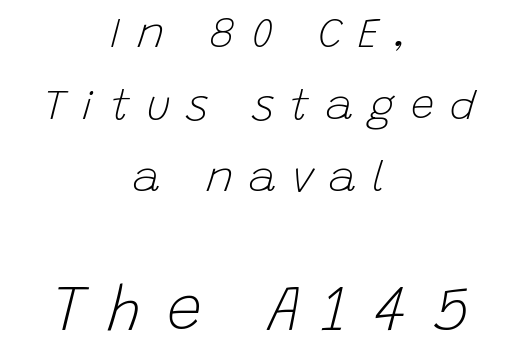
Q: Is the text bold? A: No.
Q: Is the text italic (slanted)? A: Yes, it leans right by about 15 degrees.
Q: Is the text underlined? A: No.
Q: How is the paragraph aligned? A: Centered.
Q: Is the spacing between letters normal or unusually wide? A: Unusually wide.
Q: Which block of text is set in a larger size, the first (top) or the second (bottom)? A: The second (bottom) one.
Q: Width (condensed, normal, or wide)? A: Normal.
Q: Stroke contrast? A: Low.
Q: x-height? A: Large.
Q: Monospaced? A: No.
